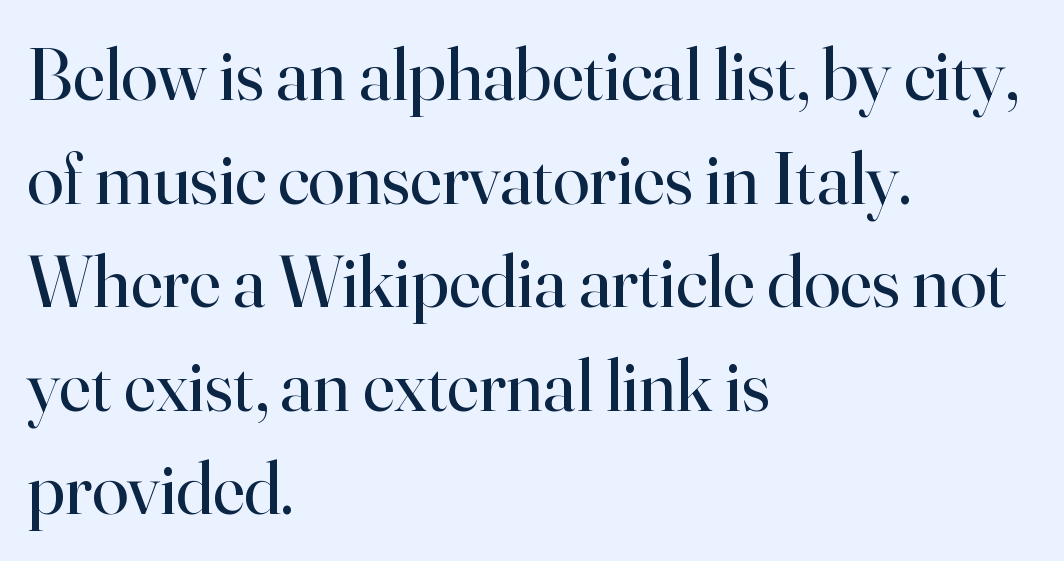
{"serif": "yes", "italic": "no", "bold": "no", "weight": "regular", "width": "normal", "stroke_contrast": "high", "x_height": "small", "monospaced": "no", "underline": "no", "align": "left", "line_spacing": "normal", "line_spacing_ratio": 1.4, "letter_spacing": "normal", "letter_spacing_em": 0.0, "glyph_px": 74}
